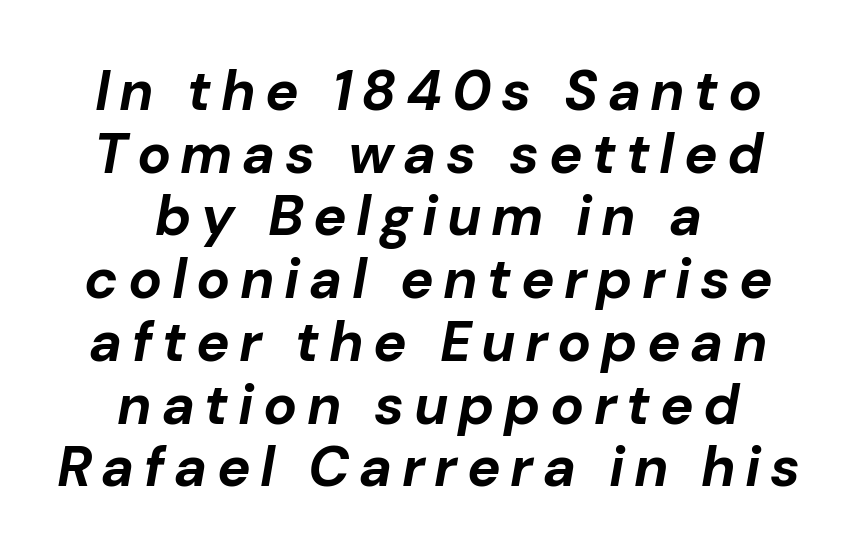
Only glyphs here, with clear space below each row. Successive baselines arrive quickly, one right under another. Strokes here are thick enough to call this a true bold. The rendering uses natural spacing where letterforms have individual widths. A student would call this center alignment; a typographer would say set centered. Every character sits at an angle, as italics do.
